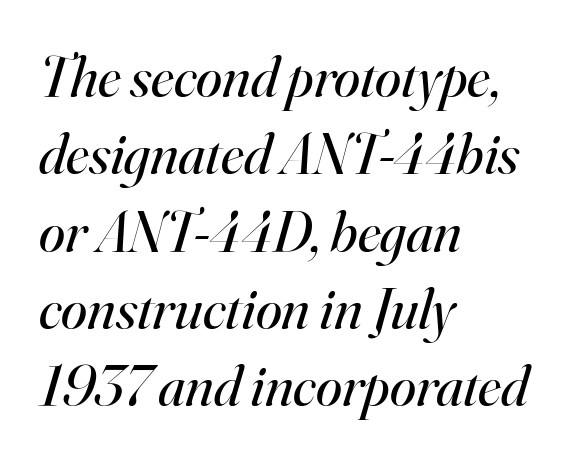
Q: Is the text bold? A: No.
Q: Is the text italic (slanted)? A: Yes, it leans right by about 16 degrees.
Q: Is the typeface a serif or a sans-serif typeface? A: Serif.
Q: Is the text underlined? A: No.
Q: How is the paragraph aligned? A: Left-aligned.
Q: Is the spacing between letters normal or unusually wide? A: Normal.
Q: Is the spacing between lines tight, normal or loose? A: Normal.
Q: Width (condensed, normal, or wide)? A: Normal.
Q: Stroke contrast? A: High.
Q: x-height? A: Small.
Q: Monospaced? A: No.
